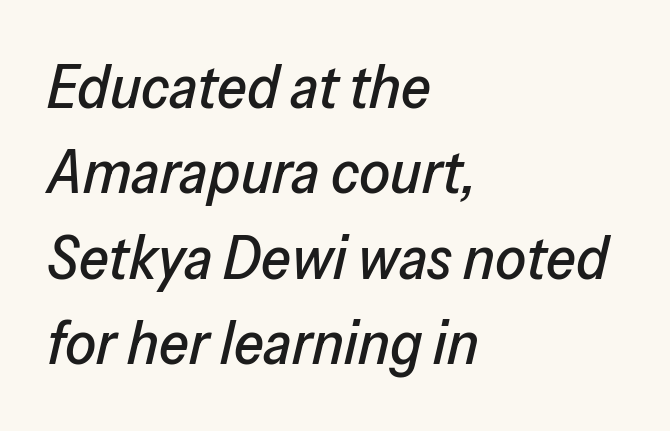
The image shows 61 px text type, italic (leaning right); set left-aligned, normal line spacing (1.4x), normal letter spacing, not underlined; low stroke contrast and a medium x-height.
